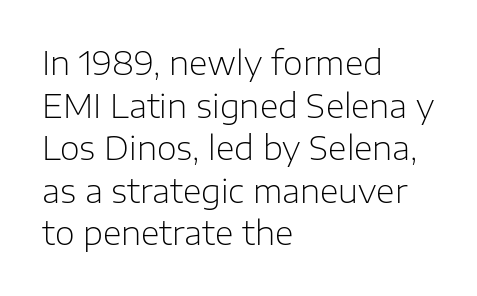
Q: Is the text bold? A: No.
Q: Is the text italic (slanted)? A: No, it is upright.
Q: Is the typeface a serif or a sans-serif typeface? A: Sans-serif.
Q: Is the text underlined? A: No.
Q: How is the paragraph aligned? A: Left-aligned.
Q: Is the spacing between letters normal or unusually wide? A: Normal.
Q: Is the spacing between lines tight, normal or loose? A: Normal.
Q: Width (condensed, normal, or wide)? A: Normal.
Q: Stroke contrast? A: Low.
Q: x-height? A: Medium.
Q: Monospaced? A: No.
